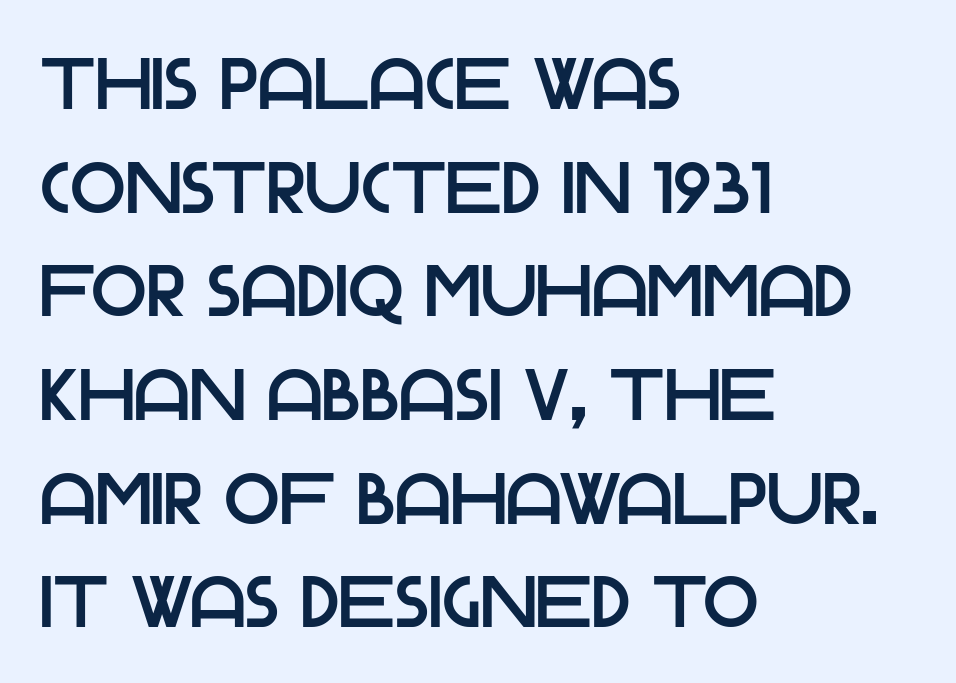
The image shows 73 px sans-serif type, upright; set left-aligned, normal line spacing (1.42x), normal letter spacing, not underlined; low stroke contrast and a large x-height.
